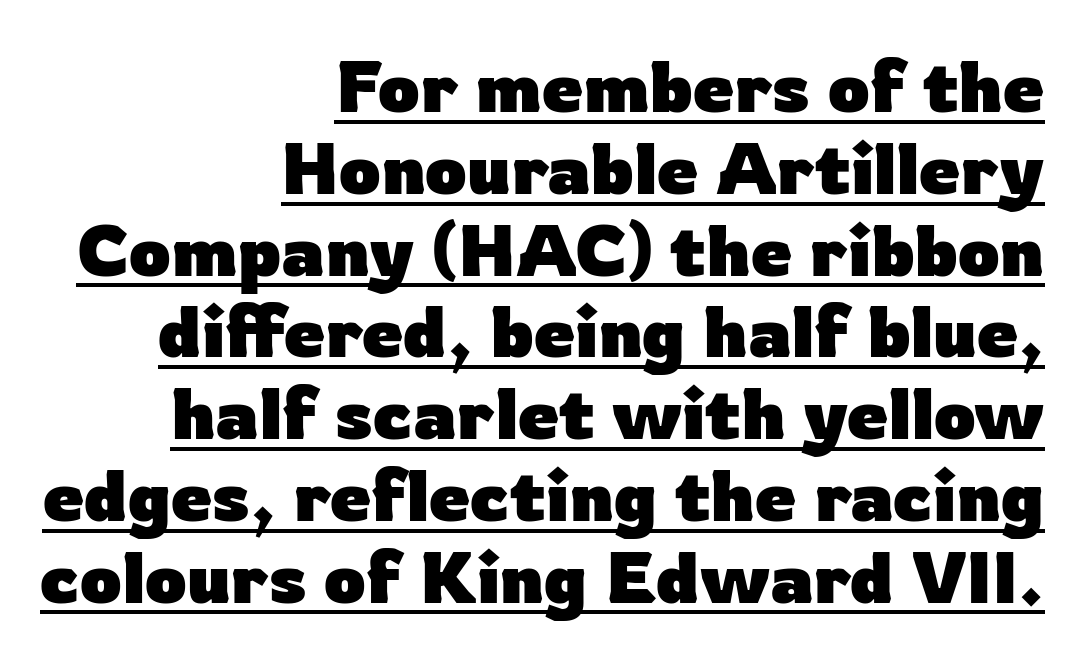
The image shows 73 px heavy sans-serif type, upright; set right-aligned, tight line spacing (1.12x), normal letter spacing, underlined; low stroke contrast and a medium x-height.
